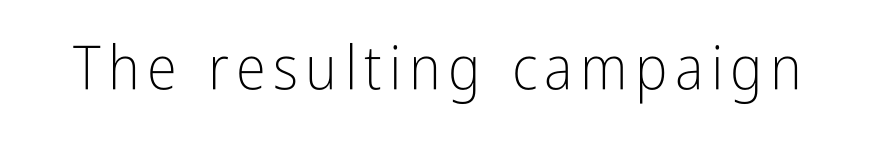
The lettering holds an erect, upright posture throughout. The weight tops out at a normal text grade. The passage shown is typed in a proportional face where columns would drift. Regarding serifs, this sample does without them. The foot of each line stays bare and open.
